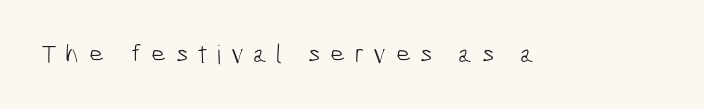
The image shows 26 px text type; set unusually wide letter spacing (+0.36 em), not underlined.
